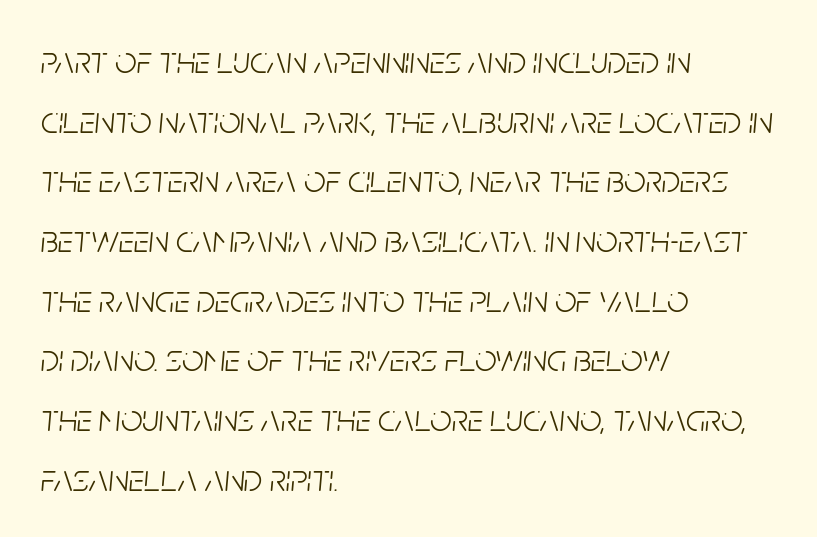
Q: Is the text bold? A: No.
Q: Is the text italic (slanted)? A: Yes, it leans right by about 5 degrees.
Q: Is the text underlined? A: No.
Q: How is the paragraph aligned? A: Left-aligned.
Q: Is the spacing between letters normal or unusually wide? A: Normal.
Q: Is the spacing between lines tight, normal or loose? A: Normal.
Q: Width (condensed, normal, or wide)? A: Condensed.
Q: Stroke contrast? A: Low.
Q: x-height? A: Large.
Q: Monospaced? A: No.
